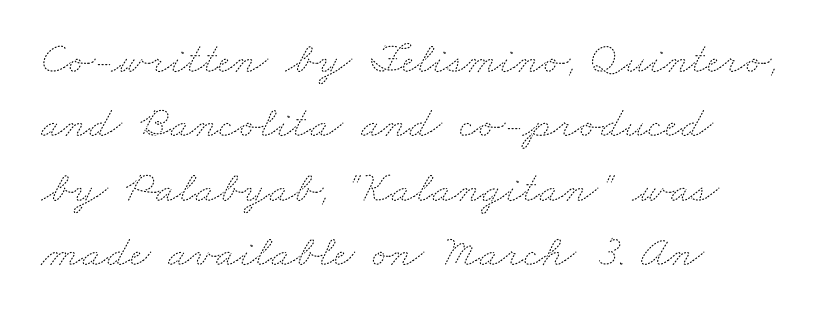
{"bold": "no", "weight": "thin", "width": "wide", "stroke_contrast": "medium", "x_height": "small", "monospaced": "no", "underline": "no", "align": "left", "line_spacing": "normal", "line_spacing_ratio": 1.43, "letter_spacing": "normal", "letter_spacing_em": 0.0, "glyph_px": 45}
